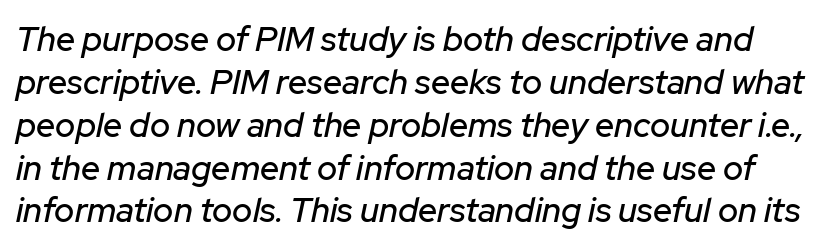
{"italic": "yes", "lean": "right", "slant_degrees": 12, "width": "normal", "stroke_contrast": "low", "x_height": "medium", "monospaced": "no", "underline": "no", "line_spacing": "normal", "line_spacing_ratio": 1.26, "letter_spacing": "normal", "letter_spacing_em": 0.0, "glyph_px": 34}
